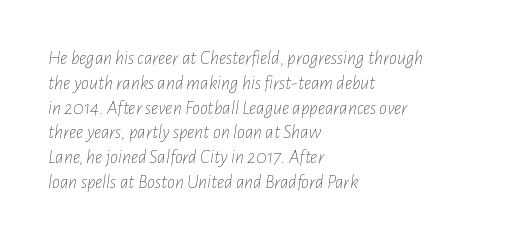
Heaviness? Minimal to ordinary, like unemphasized prose. Characters are canted at an angle relative to the baseline's perpendicular. Each word holds together tightly as a unit, with standard inter-letter gaps. Layout note: lines flush left. The area under the type is left untouched.
